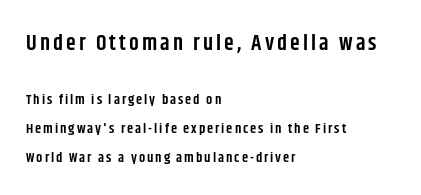
The image shows 22 px text type, upright; set left-aligned, loose line spacing (2.06x), not underlined; the first (top) block is 1.57x larger.
